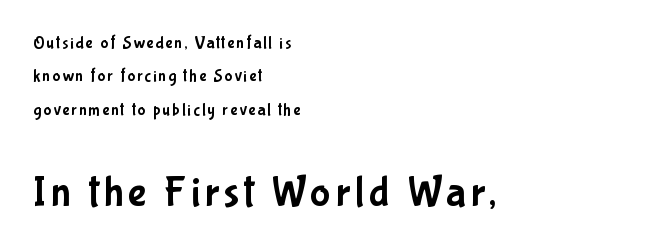
Clear beneath every line of the passage. The passage shown begins with its smaller block and ends with its larger one. Tall strokes in this sample are plumb rather than angled. In CSS terms this would be text-align: left. Looks like regular typesetting: each glyph gets only the width it needs.
